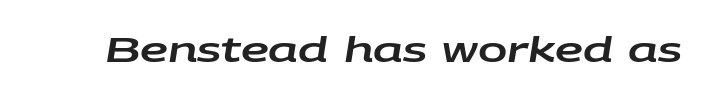
The image shows 35 px wide type, italic (leaning right); set normal letter spacing, not underlined; low stroke contrast and a large x-height.
